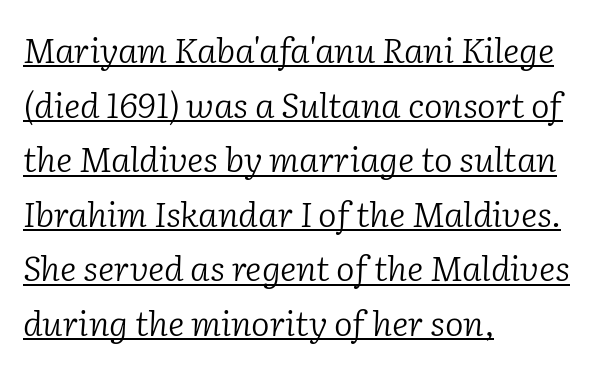
This sample carries an underscore along the baseline area. Here the glyphs are tracked normally, forming tight word shapes. A light-to-regular cut is what we see here. Think of a printed novel: that variable character pitch is what you see here. Quick note: italic. The paragraph shown leans on its left margin.
